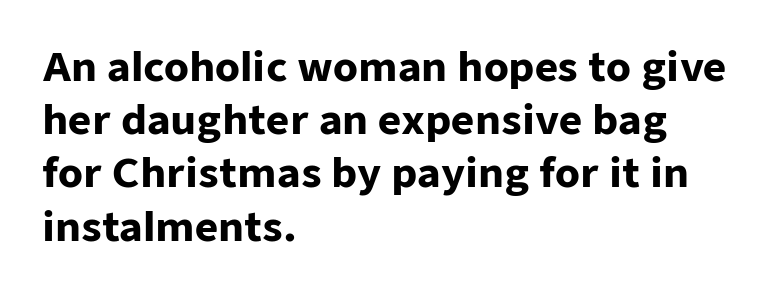
The line texture is even and compact thanks to regular tracking. In terms of weight, the rendering is a true, heavy bold. Proportional: the letters do not fall into vertical columns. Honestly, the row spacing looks completely unremarkable. The lettering holds an erect, upright posture throughout.
